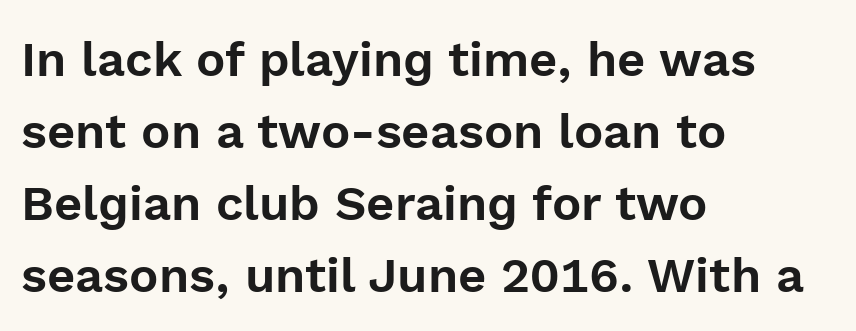
The image shows 49 px sans-serif type, upright; set left-aligned, normal line spacing (1.47x), normal letter spacing, not underlined; a medium x-height.
